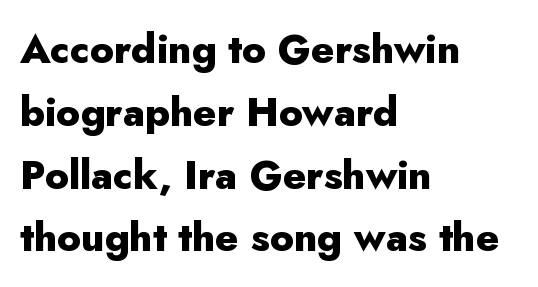
Q: Is the text bold? A: Yes.
Q: Is the text italic (slanted)? A: No, it is upright.
Q: Is the typeface a serif or a sans-serif typeface? A: Sans-serif.
Q: Is the text underlined? A: No.
Q: How is the paragraph aligned? A: Left-aligned.
Q: Is the spacing between letters normal or unusually wide? A: Normal.
Q: Is the spacing between lines tight, normal or loose? A: Normal.
Q: Width (condensed, normal, or wide)? A: Normal.
Q: Stroke contrast? A: Low.
Q: x-height? A: Small.
Q: Monospaced? A: No.
